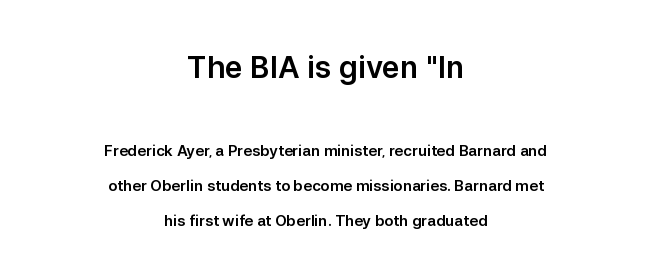
The image shows 30 px sans-serif type, upright; set centered, loose line spacing (2.31x), normal letter spacing, not underlined; the first (top) block is 2.0x larger; low stroke contrast and a medium x-height.
